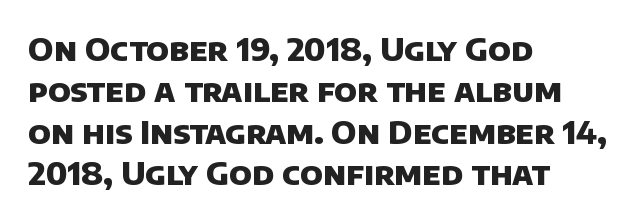
The image shows 32 px heavy sans-serif type; set left-aligned, normal line spacing (1.29x), normal letter spacing, not underlined; low stroke contrast and a large x-height.
